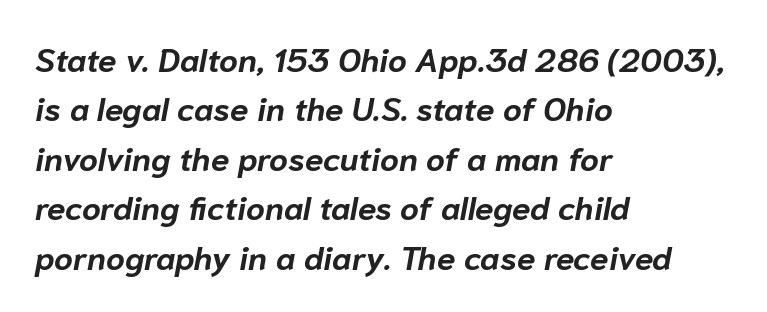
The image shows 33 px bold type, italic (leaning right); set left-aligned, normal line spacing (1.5x), normal letter spacing, not underlined; low stroke contrast and a medium x-height.
